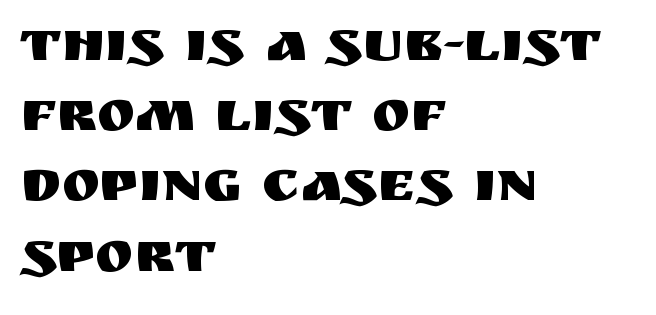
The image shows 58 px sans-serif type, upright; set left-aligned, line spacing 1.21x, normal letter spacing, not underlined; medium stroke contrast and a large x-height.
